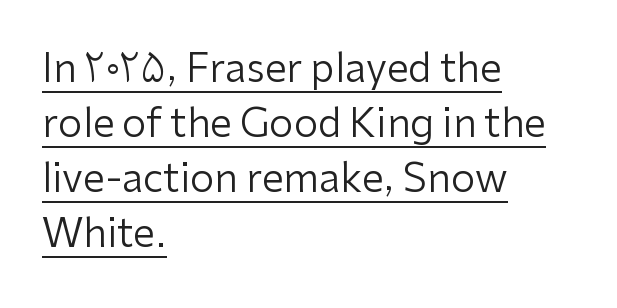
{"serif": "no", "italic": "no", "bold": "no", "weight": "regular", "width": "normal", "stroke_contrast": "low", "x_height": "medium", "monospaced": "no", "underline": "yes", "align": "left", "line_spacing": "normal", "line_spacing_ratio": 1.41, "letter_spacing": "normal", "letter_spacing_em": 0.0, "glyph_px": 39}
